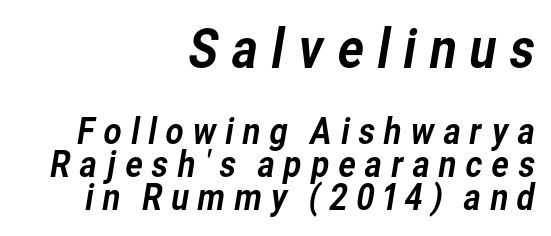
The image shows 53 px sans-serif type; set right-aligned, tight line spacing (0.95x), unusually wide letter spacing (+0.21 em), not underlined; the first (top) block is 1.51x larger; low stroke contrast and a medium x-height.
